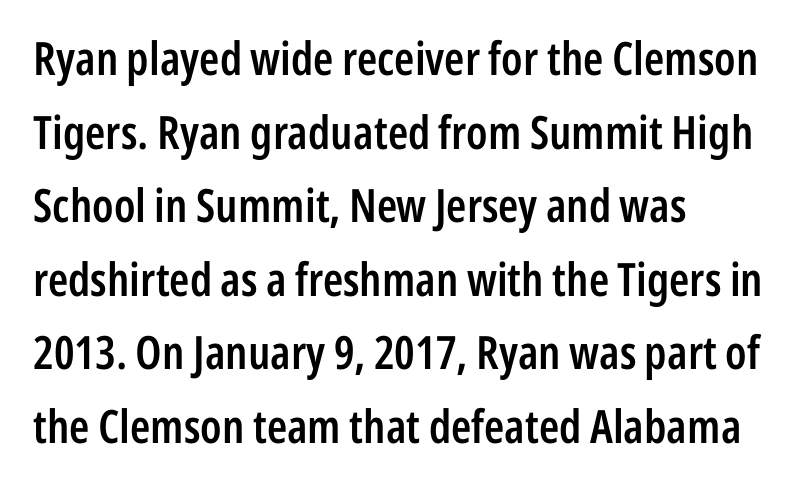
{"serif": "no", "italic": "no", "bold": "semi", "weight": "semibold", "width": "condensed", "stroke_contrast": "low", "x_height": "medium", "monospaced": "no", "underline": "no", "align": "left", "line_spacing": "normal", "line_spacing_ratio": 1.6, "letter_spacing": "normal", "letter_spacing_em": 0.0, "glyph_px": 46}
